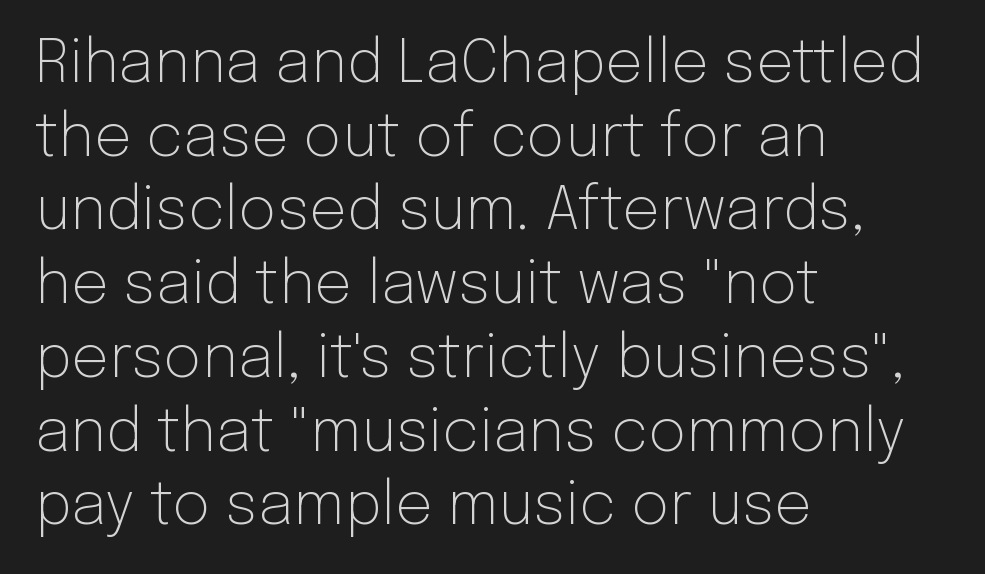
The image shows 59 px light sans-serif type, upright; set left-aligned, normal line spacing (1.25x), normal letter spacing, not underlined; low stroke contrast and a medium x-height.
